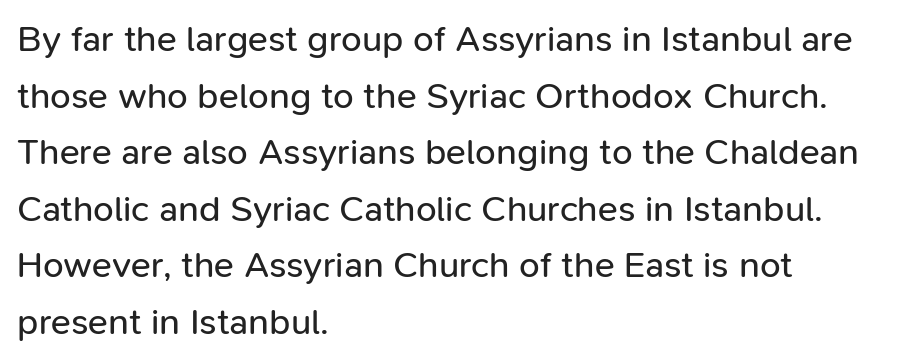
No word sits above an underline. Italic? Not at all — the glyphs are vertical. Note the varied advance widths — an 'i' is clearly narrower than an 'm'. The passage shown is typeset with a sans-serif family. Between one letter and the next there's only the usual sliver of space.
